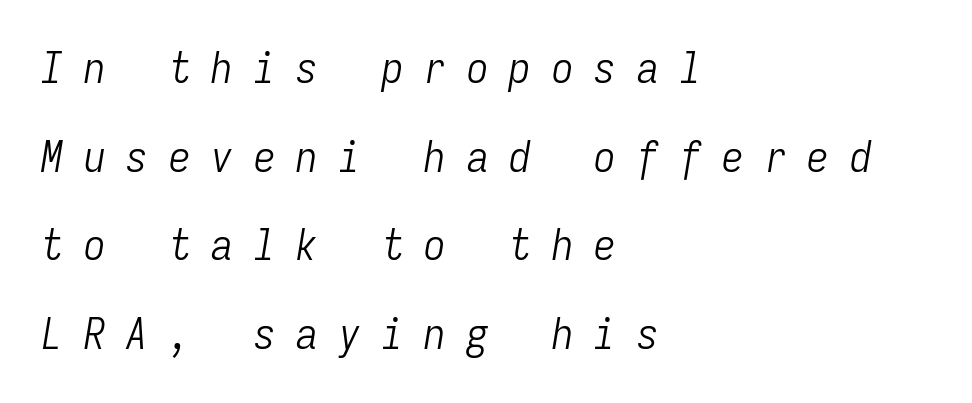
Heaviness? Minimal to ordinary, like unemphasized prose. Regarding leading, the lines here are spaced well apart. These lines are rendered in a fixed-pitch font. The paragraph shown leans on its left margin.
